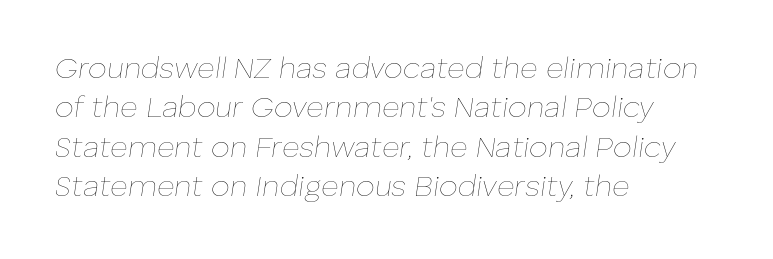
{"italic": "yes", "lean": "right", "slant_degrees": 8, "bold": "no", "weight": "thin", "width": "normal", "stroke_contrast": "low", "x_height": "medium", "monospaced": "no", "underline": "no", "align": "left", "line_spacing": "normal", "line_spacing_ratio": 1.31, "letter_spacing": "normal", "letter_spacing_em": 0.0, "glyph_px": 30}
